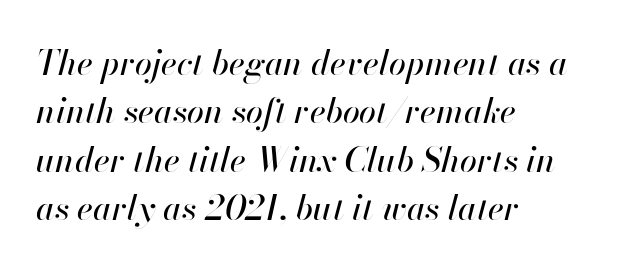
{"italic": "yes", "lean": "right", "slant_degrees": 13, "width": "normal", "stroke_contrast": "high", "x_height": "small", "monospaced": "no", "underline": "no", "align": "left", "line_spacing": "normal", "line_spacing_ratio": 1.42, "letter_spacing": "normal", "letter_spacing_em": 0.0, "glyph_px": 34}
